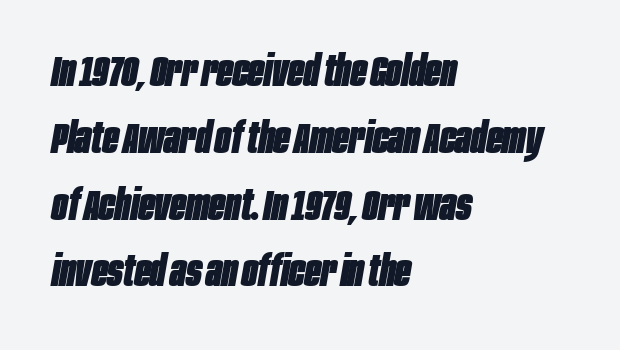
Q: Is the text bold? A: Yes.
Q: Is the text italic (slanted)? A: Yes, it leans right by about 10 degrees.
Q: Is the text underlined? A: No.
Q: How is the paragraph aligned? A: Left-aligned.
Q: Is the spacing between letters normal or unusually wide? A: Normal.
Q: Is the spacing between lines tight, normal or loose? A: Normal.
Q: Width (condensed, normal, or wide)? A: Condensed.
Q: Stroke contrast? A: Low.
Q: x-height? A: Large.
Q: Monospaced? A: No.
